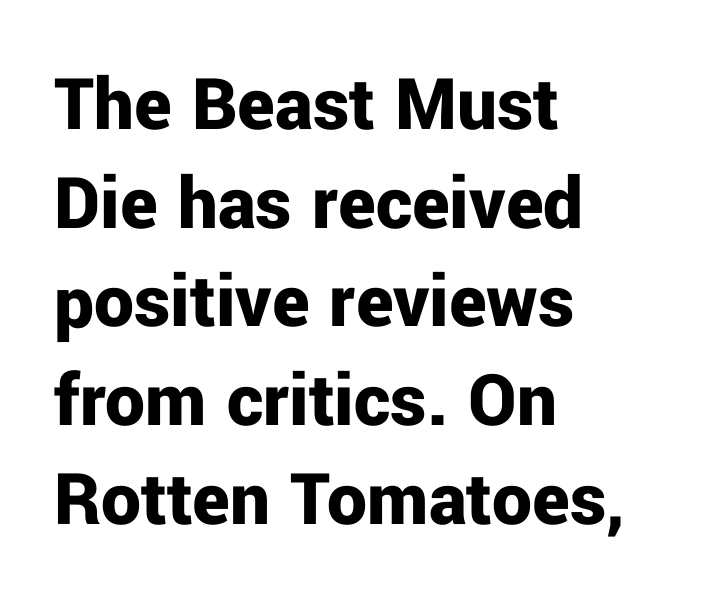
In terms of posture, this sample is upright. The passage shown stacks its lines at a standard gap. Plenty of ink on the page — the face is bold. All the whitespace from short lines collects on the right.
